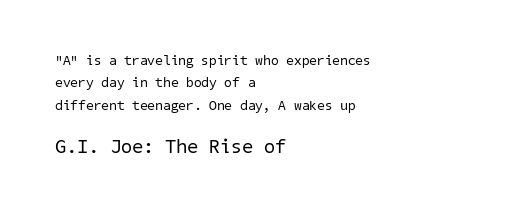
{"bold": "no", "underline": "no", "align": "left", "line_spacing": "normal", "line_spacing_ratio": 1.6, "letter_spacing": "normal", "letter_spacing_em": 0.0, "larger_block": "second", "size_ratio": 1.43, "glyph_px": 20}
